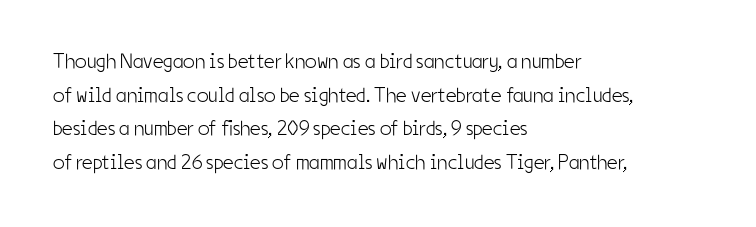
{"italic": "no", "bold": "no", "underline": "no", "align": "left", "line_spacing": "normal", "line_spacing_ratio": 1.6, "letter_spacing": "normal", "letter_spacing_em": 0.0, "glyph_px": 21}
